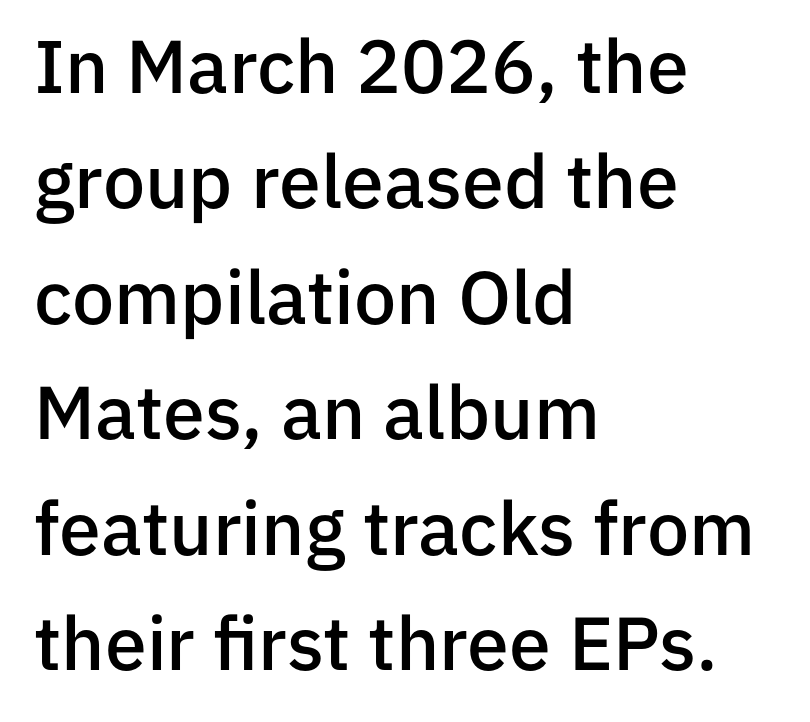
Q: Is the text bold? A: Semi-bold.
Q: Is the text italic (slanted)? A: No, it is upright.
Q: Is the typeface a serif or a sans-serif typeface? A: Sans-serif.
Q: Is the text underlined? A: No.
Q: How is the paragraph aligned? A: Left-aligned.
Q: Is the spacing between letters normal or unusually wide? A: Normal.
Q: Is the spacing between lines tight, normal or loose? A: Normal.
Q: Width (condensed, normal, or wide)? A: Normal.
Q: Stroke contrast? A: Low.
Q: x-height? A: Medium.
Q: Monospaced? A: No.
